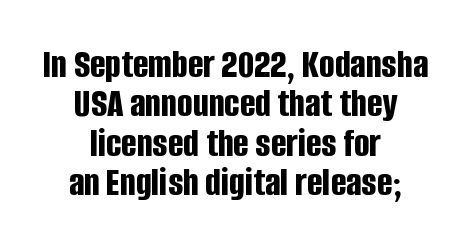
{"serif": "no", "italic": "no", "bold": "yes", "weight": "bold", "width": "condensed", "stroke_contrast": "low", "x_height": "large", "monospaced": "no", "underline": "no", "align": "center", "line_spacing": "tight", "line_spacing_ratio": 0.96, "letter_spacing": "normal", "letter_spacing_em": 0.0, "glyph_px": 41}
